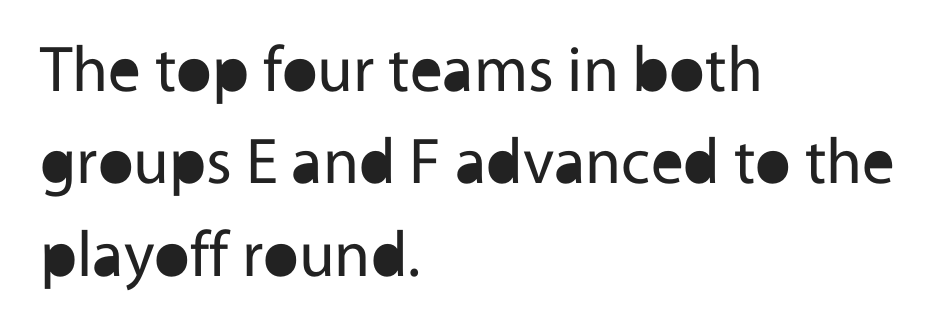
Q: Is the text bold? A: No.
Q: Is the text italic (slanted)? A: No, it is upright.
Q: Is the typeface a serif or a sans-serif typeface? A: Sans-serif.
Q: Is the text underlined? A: No.
Q: How is the paragraph aligned? A: Left-aligned.
Q: Is the spacing between letters normal or unusually wide? A: Normal.
Q: Is the spacing between lines tight, normal or loose? A: Normal.
Q: Width (condensed, normal, or wide)? A: Normal.
Q: x-height? A: Medium.
Q: Monospaced? A: No.
